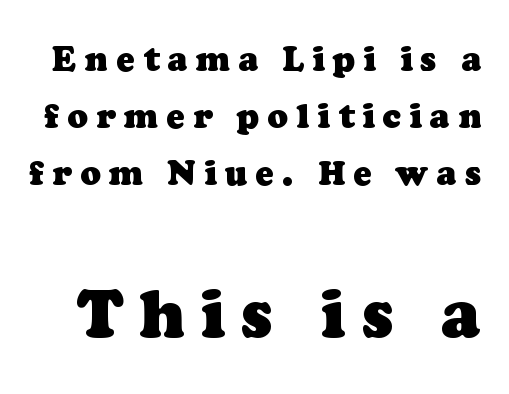
Think of a printed novel: that variable character pitch is what you see here. Inter-character spacing is expanded well beyond the font's built-in metrics. Here the second block reads like a headline and the first like body copy. Summary of vertical rhythm: regular, with standard interline spacing. Words float on clear page, feet unadorned. Strokes here are thick enough to call this a true bold.
